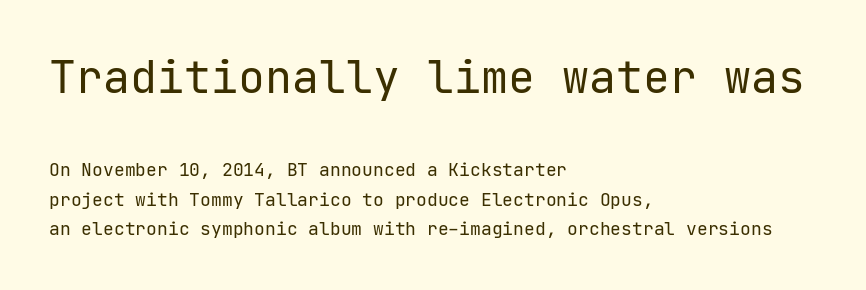
Examine the stroke ends and you'll find no serifs. Between these two stacked blocks, the higher one wins on size. The strokes carry an ordinary text weight at most. The font's upright variant was chosen for this text. This sample has the even, mechanical cadence of fixed-width lettering. Honestly, the letter spacing is just normal — you wouldn't notice it.
